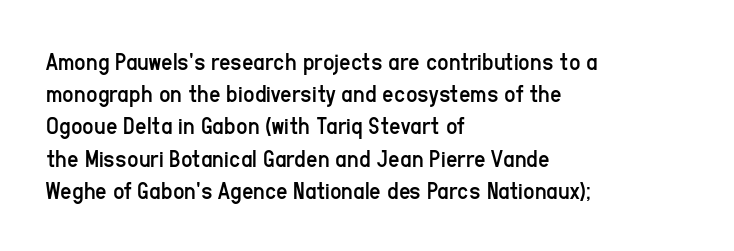
{"italic": "no", "bold": "no", "underline": "no", "align": "left", "line_spacing": "normal", "line_spacing_ratio": 1.29, "letter_spacing": "normal", "letter_spacing_em": 0.0, "glyph_px": 25}
